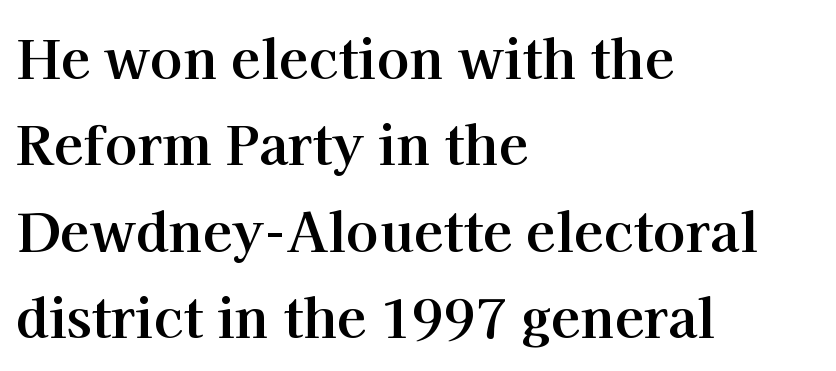
{"serif": "yes", "italic": "no", "bold": "yes", "weight": "bold", "width": "normal", "stroke_contrast": "high", "x_height": "medium", "monospaced": "no", "underline": "no", "align": "left", "line_spacing": "normal", "line_spacing_ratio": 1.6, "letter_spacing": "normal", "letter_spacing_em": 0.0, "glyph_px": 54}
